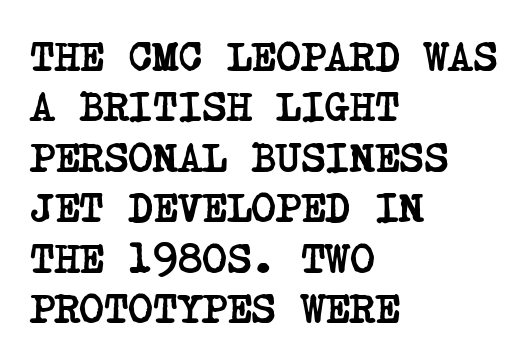
{"serif": "yes", "bold": "yes", "weight": "semibold", "width": "condensed", "stroke_contrast": "low", "x_height": "large", "underline": "no", "align": "left", "line_spacing_ratio": 1.2, "letter_spacing": "normal", "letter_spacing_em": 0.0, "glyph_px": 42}
